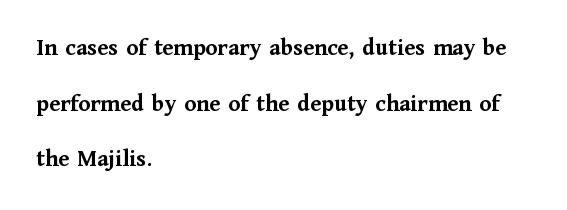
Q: Is the text bold? A: Yes.
Q: Is the text italic (slanted)? A: No, it is upright.
Q: Is the text underlined? A: No.
Q: How is the paragraph aligned? A: Left-aligned.
Q: Is the spacing between letters normal or unusually wide? A: Normal.
Q: Is the spacing between lines tight, normal or loose? A: Loose.
